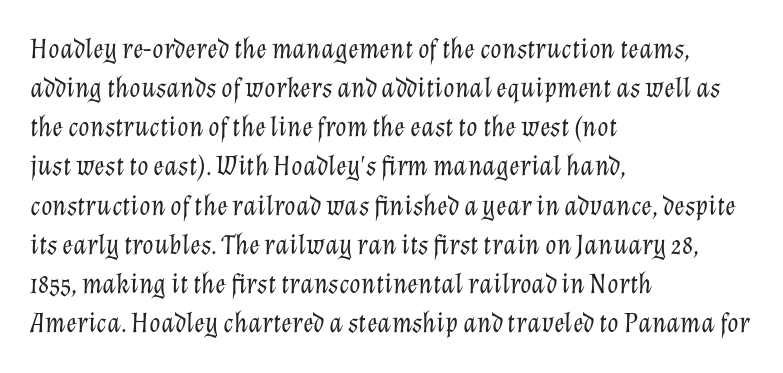
The image shows 29 px light type, italic (leaning right); set left-aligned, normal line spacing (1.35x), normal letter spacing, not underlined; low stroke contrast and a medium x-height.
